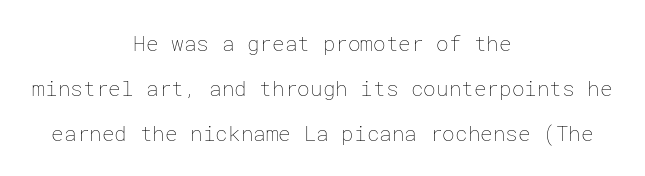
{"italic": "no", "bold": "no", "underline": "no", "align": "center", "line_spacing": "loose", "line_spacing_ratio": 2.14, "letter_spacing": "normal", "letter_spacing_em": 0.0, "glyph_px": 21}
